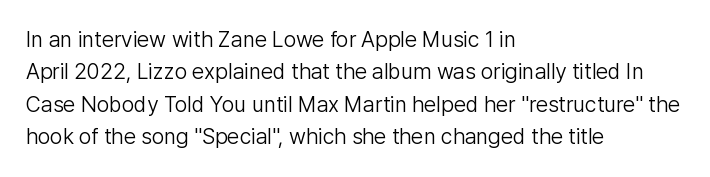
{"italic": "no", "bold": "no", "underline": "no", "align": "left", "line_spacing": "normal", "line_spacing_ratio": 1.47, "letter_spacing": "normal", "letter_spacing_em": 0.0, "glyph_px": 22}
